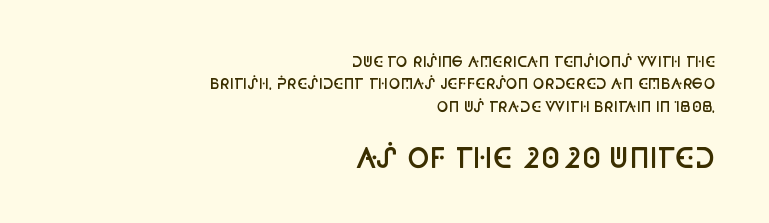
Q: Is the text bold? A: Semi-bold.
Q: Is the text italic (slanted)? A: No, it is upright.
Q: Is the text underlined? A: No.
Q: How is the paragraph aligned? A: Right-aligned.
Q: Is the spacing between letters normal or unusually wide? A: Normal.
Q: Is the spacing between lines tight, normal or loose? A: Normal.
Q: Which block of text is set in a larger size, the first (top) or the second (bottom)? A: The second (bottom) one.
